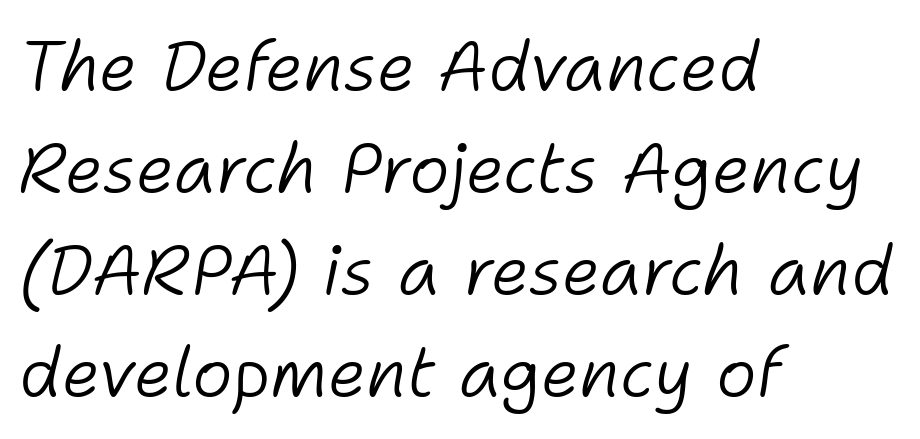
{"italic": "yes", "lean": "right", "slant_degrees": 11, "bold": "no", "weight": "light", "width": "normal", "stroke_contrast": "low", "x_height": "medium", "monospaced": "no", "underline": "no", "align": "left", "line_spacing": "normal", "line_spacing_ratio": 1.48, "letter_spacing": "normal", "letter_spacing_em": 0.0, "glyph_px": 69}
